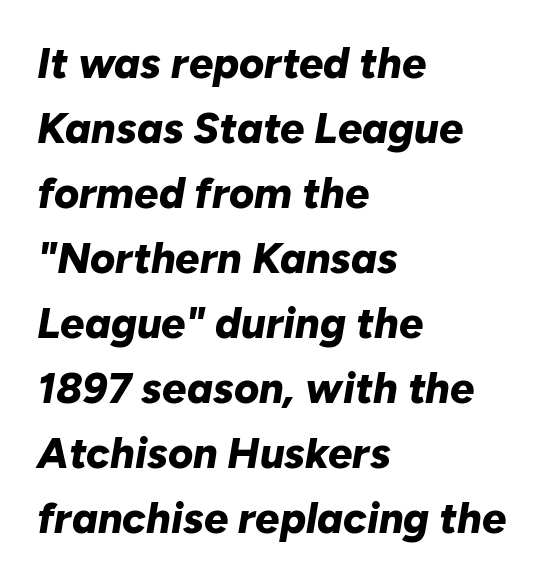
{"italic": "yes", "lean": "right", "slant_degrees": 10, "bold": "yes", "weight": "bold", "width": "normal", "stroke_contrast": "low", "x_height": "medium", "monospaced": "no", "underline": "no", "align": "left", "line_spacing": "normal", "line_spacing_ratio": 1.51, "letter_spacing": "normal", "letter_spacing_em": 0.0, "glyph_px": 43}
